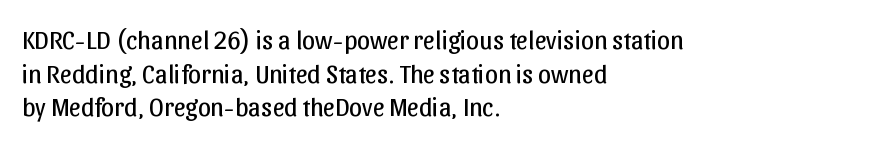
Interline gaps are of average width in this sample. In terms of posture, this sample is upright. Teacher's note: observe the even left margin — that is flush-left alignment. The cut favours lightness, reaching ordinary text weight at its darkest.
